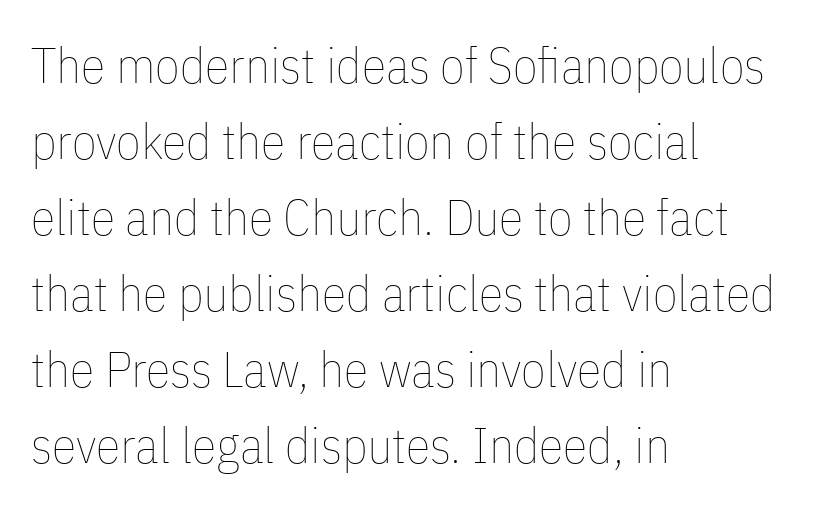
{"italic": "no", "bold": "no", "weight": "thin", "width": "condensed", "stroke_contrast": "low", "x_height": "medium", "monospaced": "no", "underline": "no", "align": "left", "line_spacing": "normal", "line_spacing_ratio": 1.52, "letter_spacing": "normal", "letter_spacing_em": 0.0, "glyph_px": 50}
